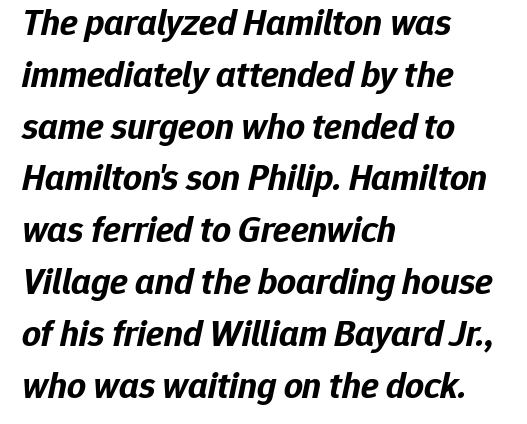
Each new line begins a customary step beneath the previous one. The ragged edge is on the right, which tells us the setting is flush left. Spacing verdict: proportional, widths tailored to each character. Looking at the ascenders, they clearly lean. Bare-footed words on every line.
